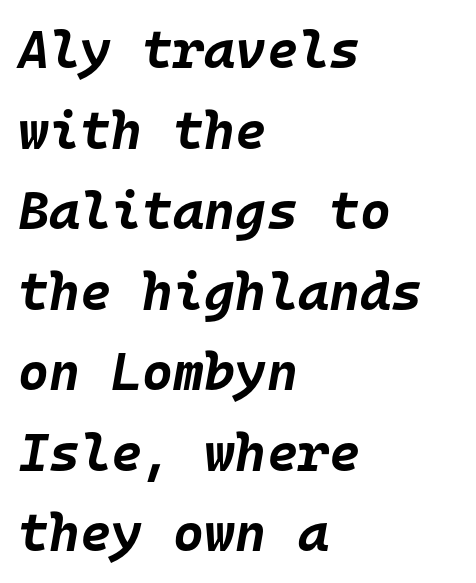
The image shows 53 px bold type, italic (leaning right), monospaced; set left-aligned, normal line spacing (1.52x), normal letter spacing, not underlined; low stroke contrast and a large x-height.
